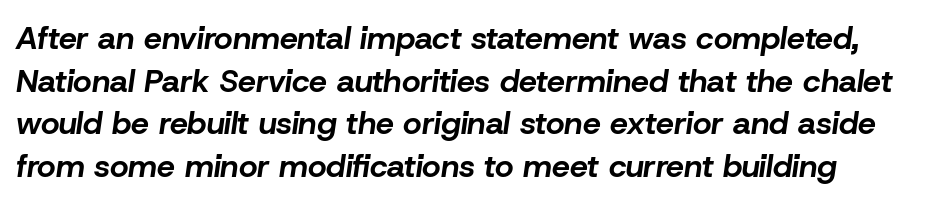
Letter spacing: default. Style check: oblique. Plain, unruled lines of type. The space between consecutive lines is moderate. Note the varied advance widths — an 'i' is clearly narrower than an 'm'.
